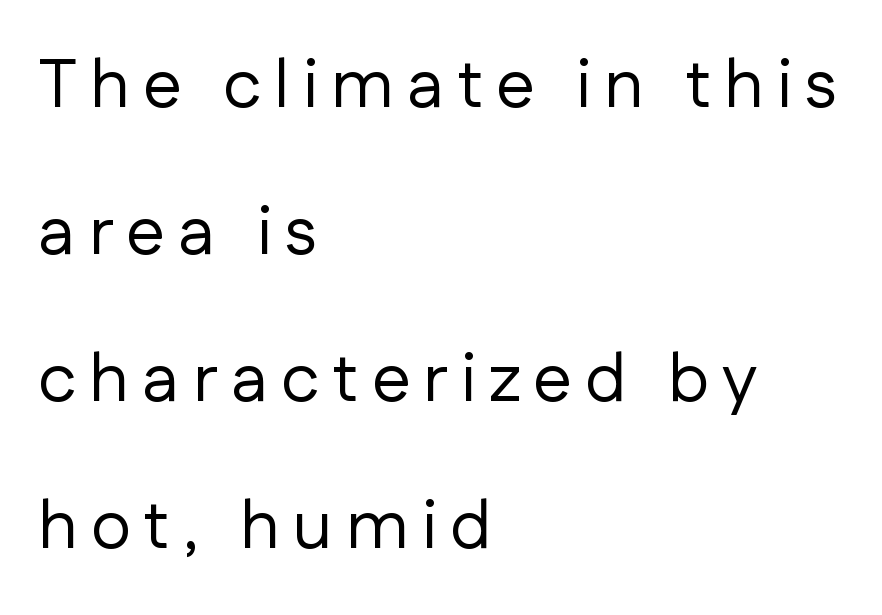
The weight would be labelled regular, book, light, or lighter still. Is this a fixed-width face? No — the glyphs have proportional, varying widths. Which margin do the lines hug? The left one — the right edge is uneven. A great deal of white space separates one row of letters from the next.
